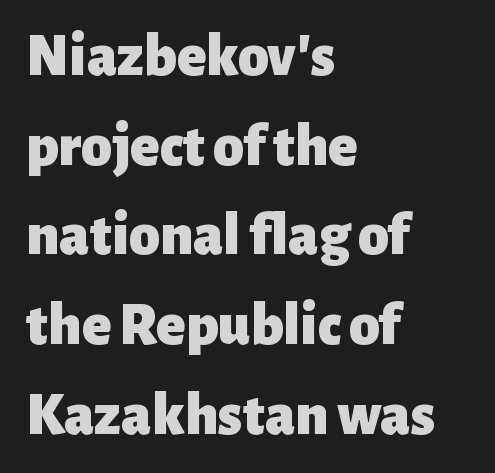
{"serif": "no", "italic": "no", "bold": "yes", "weight": "heavy", "width": "normal", "stroke_contrast": "low", "x_height": "medium", "monospaced": "no", "underline": "no", "align": "left", "line_spacing": "normal", "line_spacing_ratio": 1.47, "letter_spacing": "normal", "letter_spacing_em": 0.0, "glyph_px": 61}
